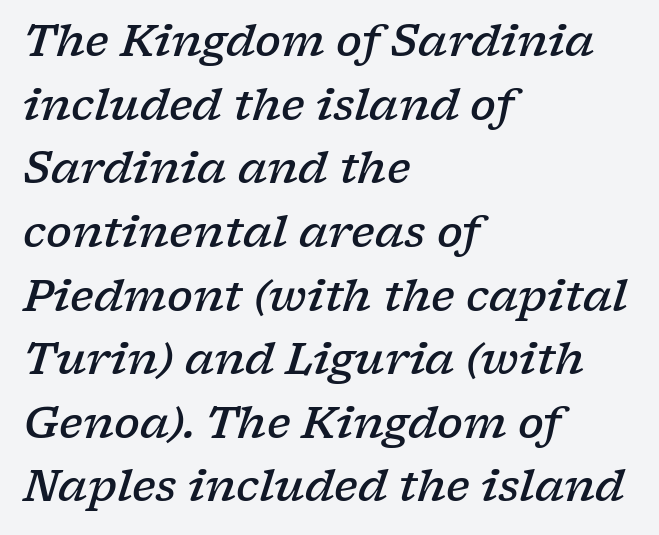
The image shows 43 px semibold, wide serif type, italic (leaning right); set left-aligned, normal line spacing (1.48x), normal letter spacing, not underlined; low stroke contrast and a medium x-height.
